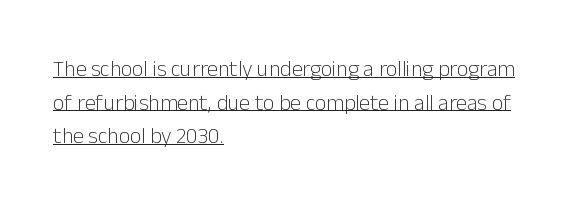
The image shows 22 px text type, upright; set left-aligned, normal line spacing (1.53x), normal letter spacing, underlined.
